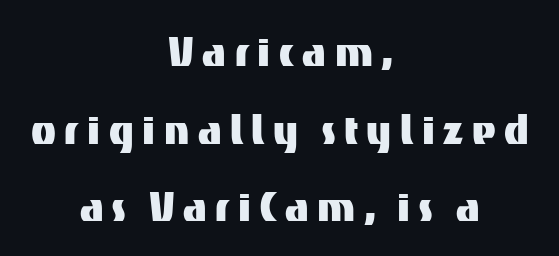
Q: Is the text italic (slanted)? A: No, it is upright.
Q: Is the typeface a serif or a sans-serif typeface? A: Sans-serif.
Q: Is the text underlined? A: No.
Q: How is the paragraph aligned? A: Centered.
Q: Is the spacing between lines tight, normal or loose? A: Normal.
Q: Width (condensed, normal, or wide)? A: Normal.
Q: Stroke contrast? A: Medium.
Q: x-height? A: Medium.
Q: Monospaced? A: No.
